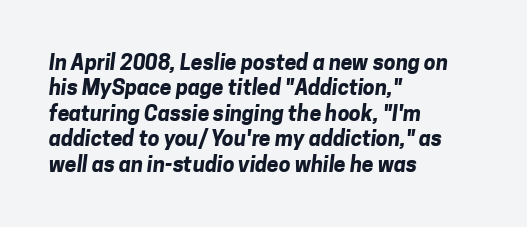
The image shows 21 px bold type; set left-aligned, line spacing 1.21x, normal letter spacing, not underlined.
